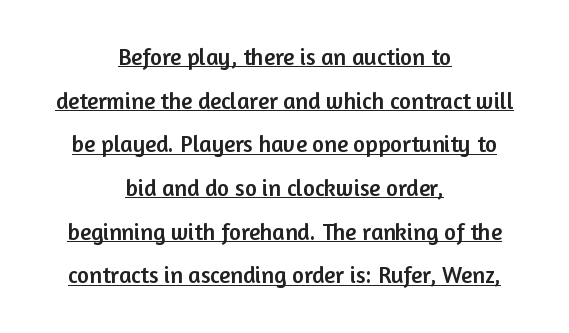
The type sits square on the baseline with zero lean. These lines are centered, leaving both edges ragged. Does extra space separate the letters? No, they use regular spacing. Somebody hit Ctrl+U on this one — the words are underlined. Leading is clearly above the norm, producing a sparse column.
